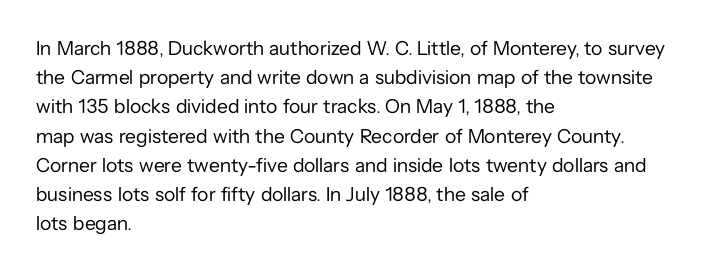
The image shows 20 px text type, upright; set left-aligned, normal line spacing (1.46x), normal letter spacing, not underlined.
